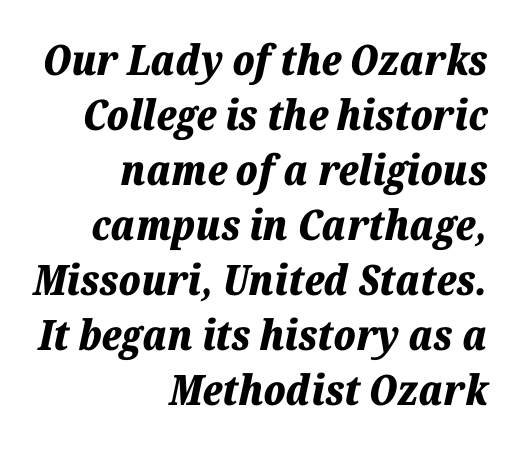
The image shows 42 px bold type, italic (leaning right); set right-aligned, normal line spacing (1.31x), normal letter spacing, not underlined; low stroke contrast and a medium x-height.
